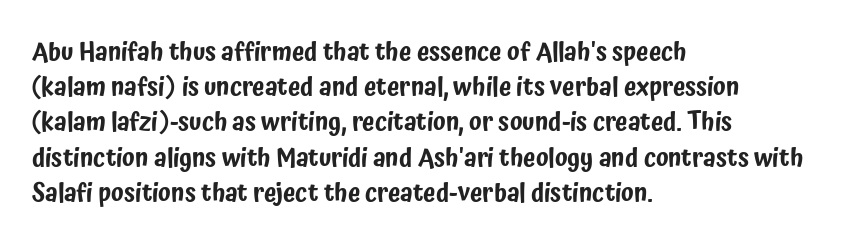
{"italic": "no", "underline": "no", "align": "left", "line_spacing": "normal", "line_spacing_ratio": 1.41, "letter_spacing": "normal", "letter_spacing_em": 0.0, "glyph_px": 25}
